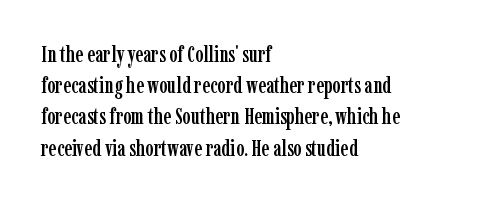
Nope, not italic — everything's standing straight. You could call the tracking neutral — neither tight nor loose. Descenders hang freely into open space. Vertical spacing — default. The compositor pushed each line to the left boundary.
